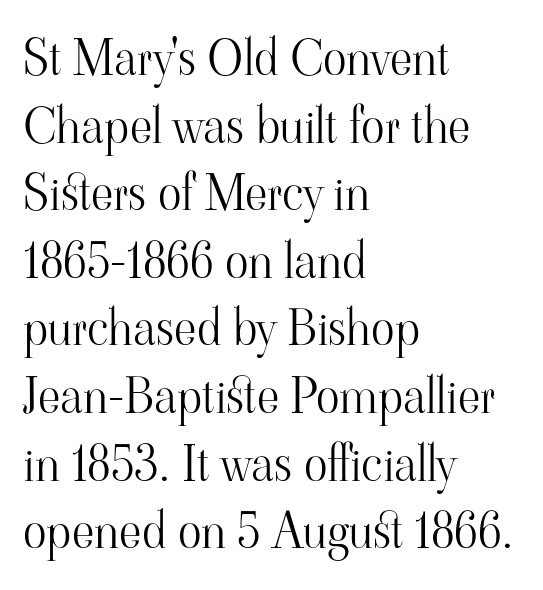
The image shows 49 px light serif type, upright; set left-aligned, normal line spacing (1.38x), normal letter spacing, not underlined; high stroke contrast and a small x-height.
